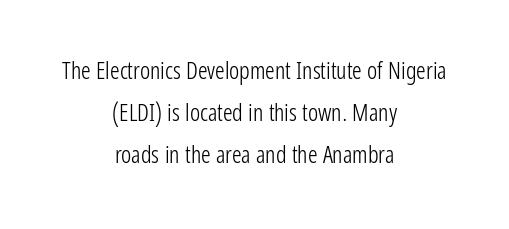
Q: Is the text bold? A: No.
Q: Is the text italic (slanted)? A: No, it is upright.
Q: Is the text underlined? A: No.
Q: How is the paragraph aligned? A: Centered.
Q: Is the spacing between letters normal or unusually wide? A: Normal.
